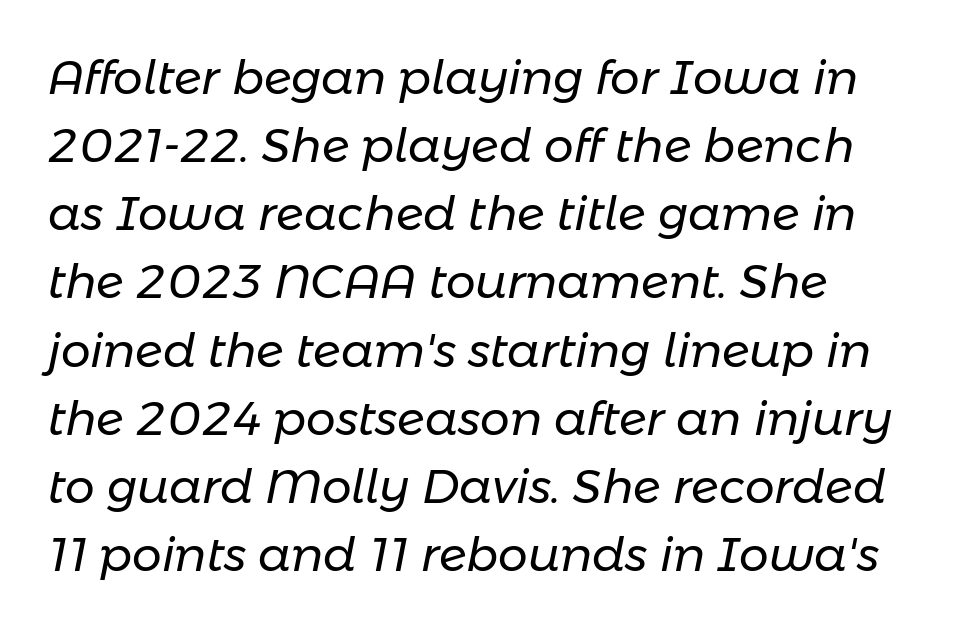
Note the varied advance widths — an 'i' is clearly narrower than an 'm'. How are the letters spaced? Ordinarily, with no added tracking. Honestly, the row spacing looks completely unremarkable. Emphasis-style slanted type is in use. Type without underlining. A light-to-regular cut is what we see here.
